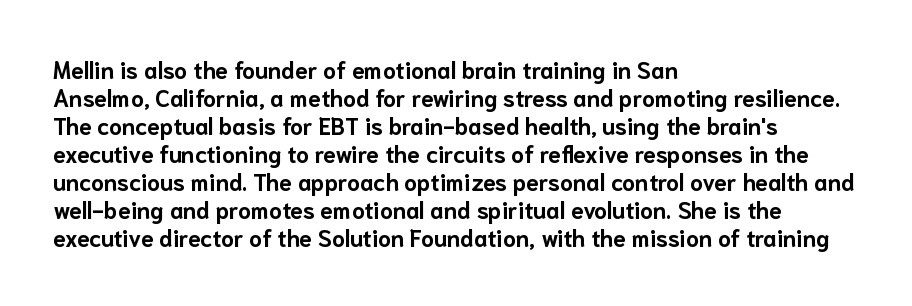
Look at the stroke-to-counter ratio: heavy, a bold. Ordinary non-slanted type is in use. The baseline area is clear. The setting favours the left margin, as ordinary paragraphs usually do. Look at the tracking — it's just the regular setting, nothing added.
